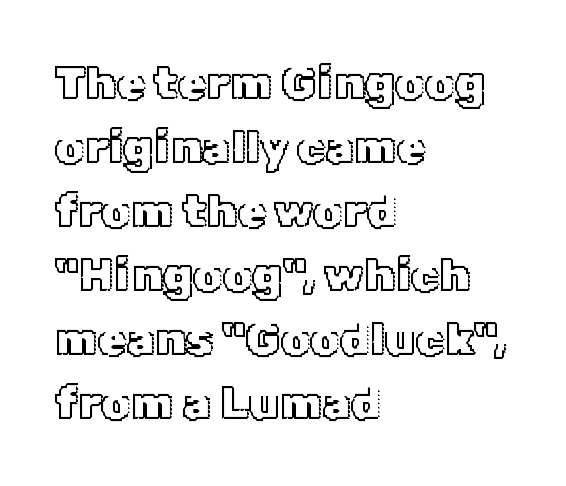
{"italic": "no", "width": "normal", "x_height": "medium", "monospaced": "no", "underline": "no", "align": "left", "line_spacing": "normal", "line_spacing_ratio": 1.39, "letter_spacing": "normal", "letter_spacing_em": 0.0, "glyph_px": 46}
